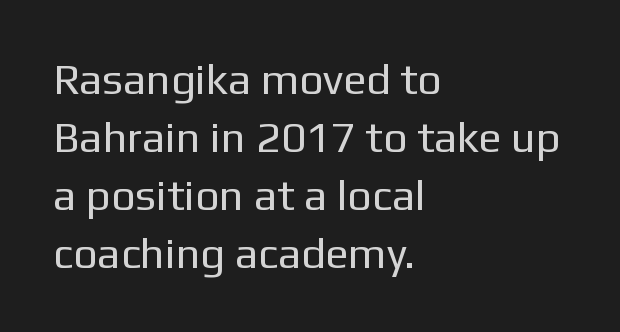
Spacing verdict: proportional, widths tailored to each character. I'd call this a sans setting — the letters go barefoot. Successive baselines arrive at the customary interval. Nobody drew a line under any word here. It's the straight-up-and-down kind of type.
